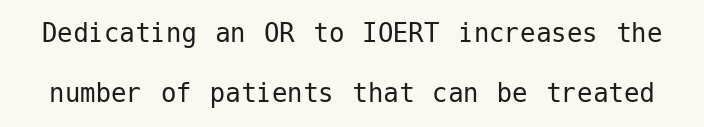
The image shows 31 px regular-weight sans-serif type, upright; set loose line spacing (1.92x), normal letter spacing, not underlined; low stroke contrast and a medium x-height.
